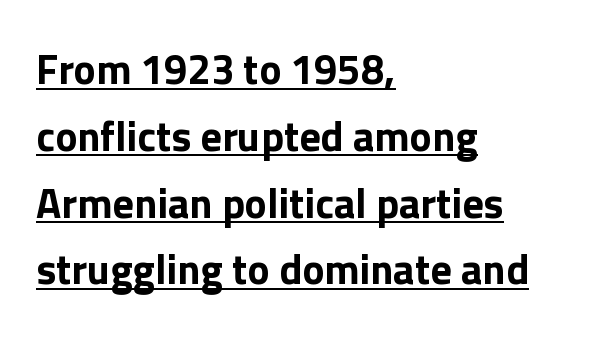
The image shows 42 px bold sans-serif type, upright; set left-aligned, normal line spacing (1.59x), normal letter spacing, underlined; a medium x-height.
